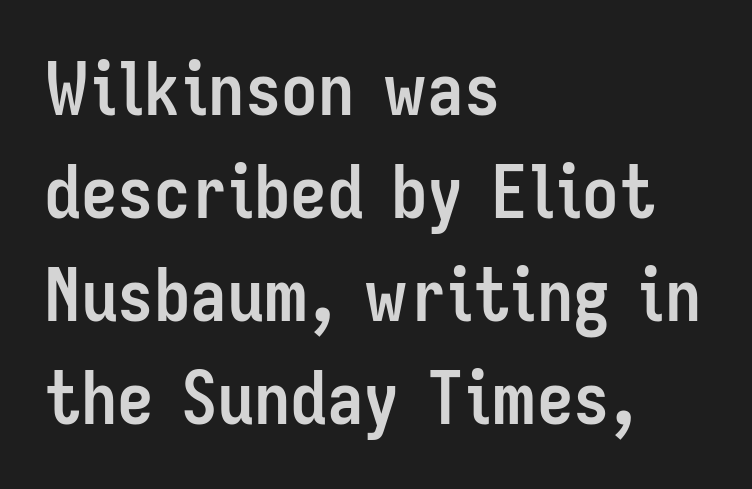
Q: Is the text bold? A: Yes.
Q: Is the text italic (slanted)? A: No, it is upright.
Q: Is the typeface a serif or a sans-serif typeface? A: Sans-serif.
Q: Is the text underlined? A: No.
Q: How is the paragraph aligned? A: Left-aligned.
Q: Is the spacing between letters normal or unusually wide? A: Normal.
Q: Is the spacing between lines tight, normal or loose? A: Normal.
Q: Width (condensed, normal, or wide)? A: Condensed.
Q: Stroke contrast? A: Low.
Q: x-height? A: Medium.
Q: Monospaced? A: No.
